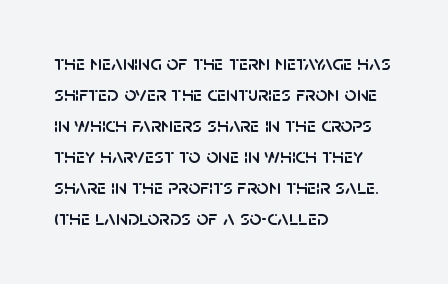
The image shows 21 px text type, upright; set left-aligned, normal line spacing (1.48x), normal letter spacing, not underlined.
